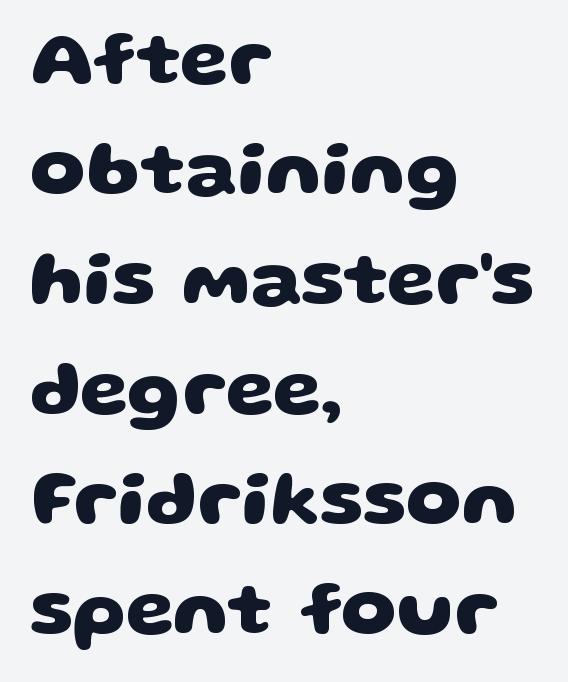
{"serif": "no", "bold": "yes", "weight": "heavy", "width": "wide", "stroke_contrast": "low", "x_height": "large", "monospaced": "no", "underline": "no", "align": "left", "line_spacing": "normal", "line_spacing_ratio": 1.41, "letter_spacing": "normal", "letter_spacing_em": 0.0, "glyph_px": 78}
